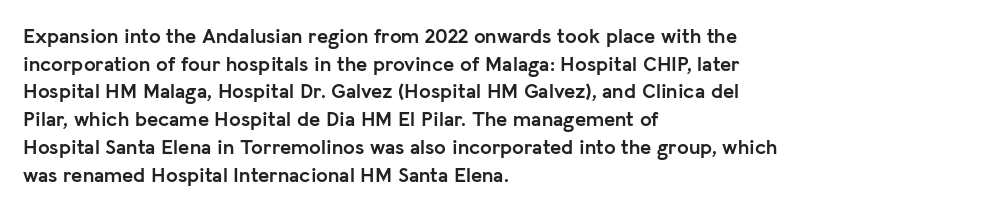
The image shows 21 px bold type, upright; set left-aligned, normal line spacing (1.32x), normal letter spacing, not underlined.
